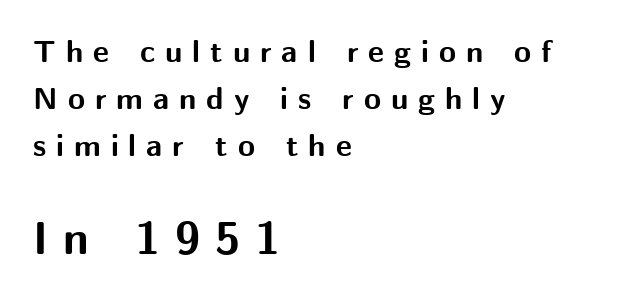
Quick note: not italic, upright. Check under the words: just untouched page. Notice how thick the strokes are: this is what a full bold looks like. Character size in the trailing block exceeds that of the leading block. If you measured baseline to baseline, you'd find a middling distance. Are there feet on the stems? There aren't — it's a sans.
